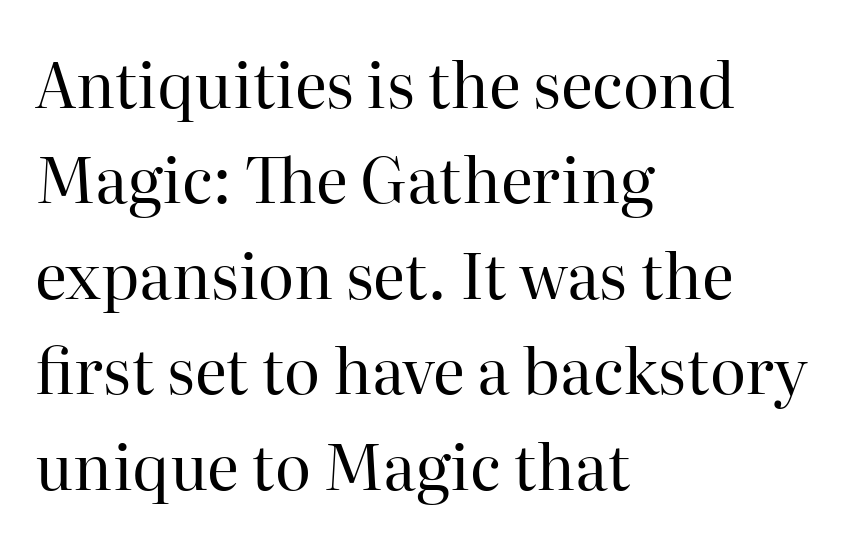
The image shows 62 px regular-weight serif type, upright; set left-aligned, normal line spacing (1.54x), normal letter spacing, not underlined; high stroke contrast and a medium x-height.
